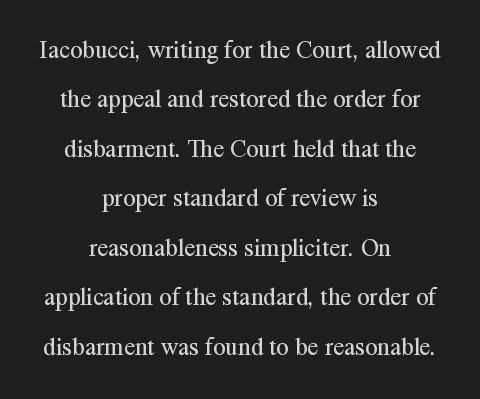
Q: Is the text bold? A: No.
Q: Is the text italic (slanted)? A: No, it is upright.
Q: Is the text underlined? A: No.
Q: How is the paragraph aligned? A: Centered.
Q: Is the spacing between letters normal or unusually wide? A: Normal.
Q: Is the spacing between lines tight, normal or loose? A: Loose.
